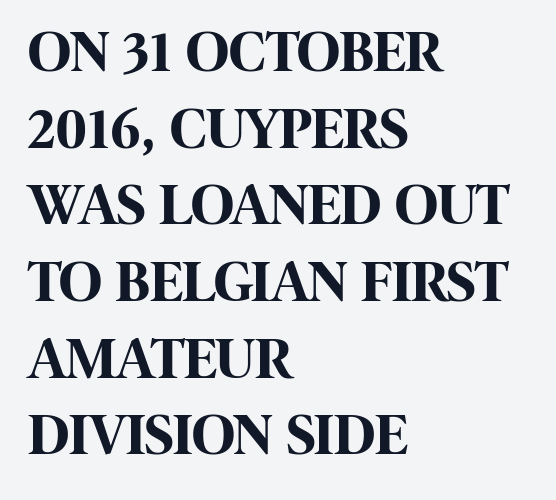
{"serif": "no", "italic": "no", "bold": "yes", "weight": "bold", "width": "condensed", "stroke_contrast": "high", "x_height": "large", "monospaced": "no", "underline": "no", "align": "left", "line_spacing": "normal", "line_spacing_ratio": 1.3, "letter_spacing": "normal", "letter_spacing_em": 0.0, "glyph_px": 59}
